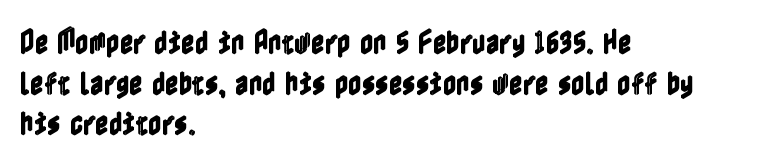
This rendering features lettering with no underline. How are the letters spaced? Ordinarily, with no added tracking. The setting favours the left margin, as ordinary paragraphs usually do. Does the lettering tilt? It doesn't — this is upright. Summary of vertical rhythm: regular, with standard interline spacing.
